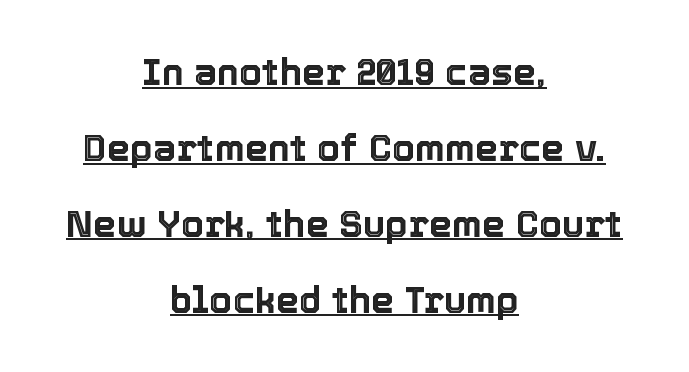
{"italic": "no", "width": "normal", "x_height": "medium", "monospaced": "no", "underline": "yes", "align": "center", "line_spacing": "loose", "line_spacing_ratio": 2.05, "letter_spacing": "normal", "letter_spacing_em": 0.0, "glyph_px": 37}
